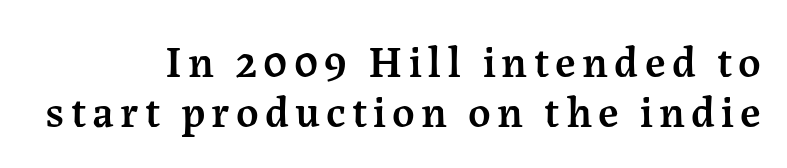
{"serif": "yes", "italic": "no", "bold": "semi", "weight": "semibold", "width": "normal", "stroke_contrast": "medium", "x_height": "medium", "monospaced": "no", "underline": "no", "align": "right", "line_spacing": "tight", "line_spacing_ratio": 1.14, "glyph_px": 44}
